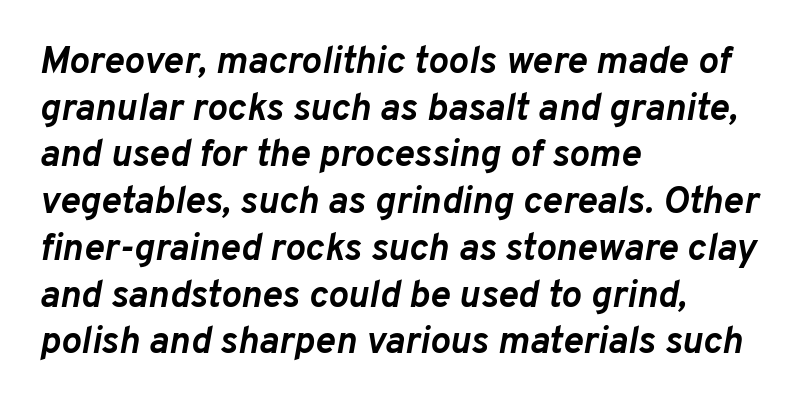
Q: Is the text bold? A: Yes.
Q: Is the text italic (slanted)? A: Yes, it leans right by about 10 degrees.
Q: Is the text underlined? A: No.
Q: How is the paragraph aligned? A: Left-aligned.
Q: Is the spacing between letters normal or unusually wide? A: Normal.
Q: Width (condensed, normal, or wide)? A: Normal.
Q: Stroke contrast? A: Low.
Q: x-height? A: Medium.
Q: Monospaced? A: No.
